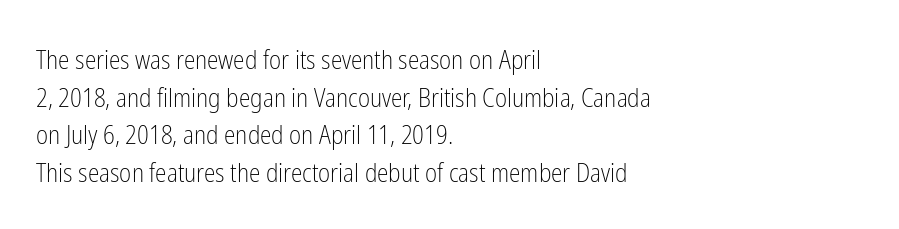
Q: Is the text bold? A: No.
Q: Is the text italic (slanted)? A: No, it is upright.
Q: Is the text underlined? A: No.
Q: How is the paragraph aligned? A: Left-aligned.
Q: Is the spacing between letters normal or unusually wide? A: Normal.
Q: Is the spacing between lines tight, normal or loose? A: Normal.
